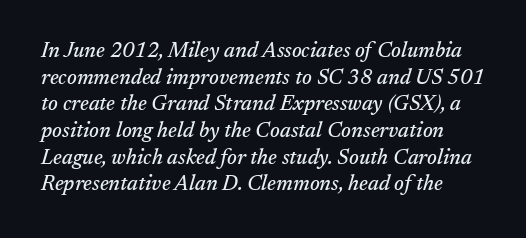
Q: Is the text italic (slanted)? A: Yes, it leans right by about 17 degrees.
Q: Is the text underlined? A: No.
Q: Is the spacing between letters normal or unusually wide? A: Normal.
Q: Is the spacing between lines tight, normal or loose? A: Normal.
